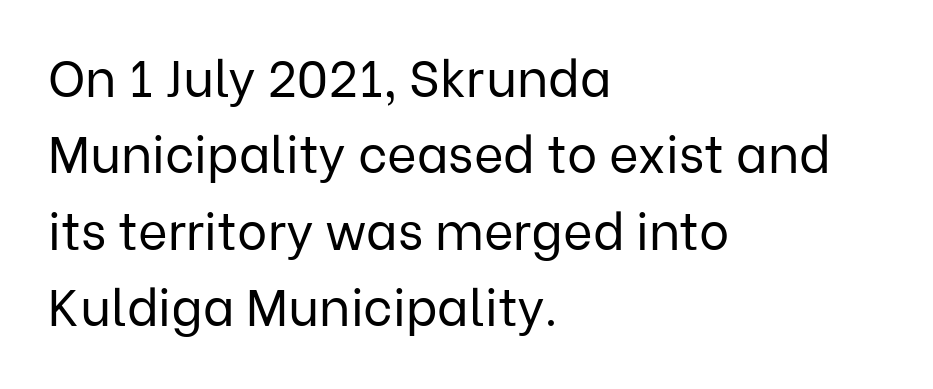
Q: Is the text bold? A: No.
Q: Is the text italic (slanted)? A: No, it is upright.
Q: Is the typeface a serif or a sans-serif typeface? A: Sans-serif.
Q: Is the text underlined? A: No.
Q: How is the paragraph aligned? A: Left-aligned.
Q: Is the spacing between letters normal or unusually wide? A: Normal.
Q: Is the spacing between lines tight, normal or loose? A: Normal.
Q: Width (condensed, normal, or wide)? A: Normal.
Q: Stroke contrast? A: Low.
Q: x-height? A: Medium.
Q: Monospaced? A: No.
